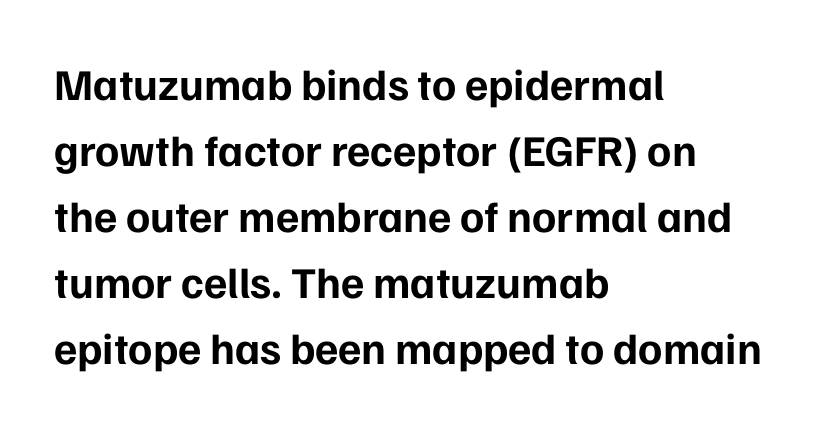
Heavy, bold letterforms. The passage shown has conventional tracking throughout. Quick note: not italic, upright. Is there much room between lines? A standard amount, neither cramped nor airy. If you drew a ruler down the left edge, every line would touch it. The rendering uses natural spacing where letterforms have individual widths.
